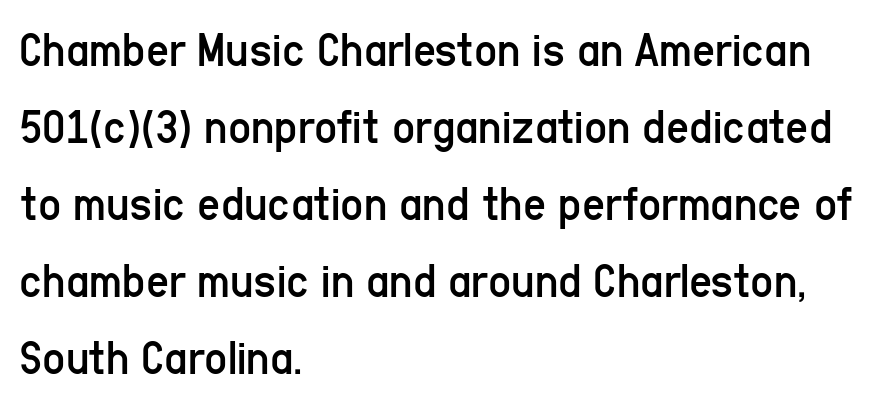
Q: Is the text bold? A: No.
Q: Is the text italic (slanted)? A: No, it is upright.
Q: Is the typeface a serif or a sans-serif typeface? A: Sans-serif.
Q: Is the text underlined? A: No.
Q: How is the paragraph aligned? A: Left-aligned.
Q: Is the spacing between letters normal or unusually wide? A: Normal.
Q: Is the spacing between lines tight, normal or loose? A: Normal.
Q: Width (condensed, normal, or wide)? A: Condensed.
Q: Stroke contrast? A: Low.
Q: x-height? A: Medium.
Q: Monospaced? A: No.
